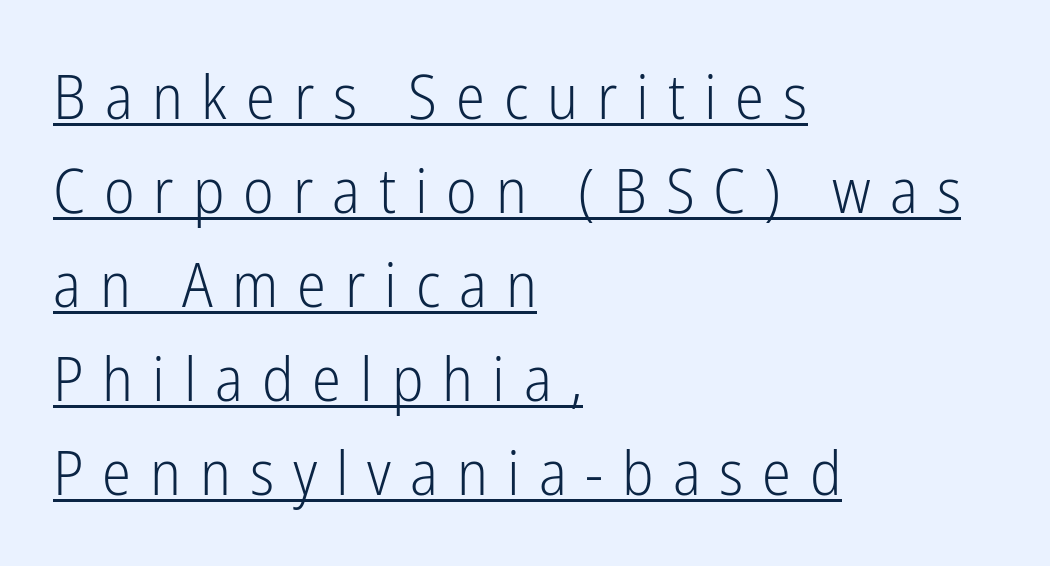
{"serif": "no", "italic": "no", "bold": "no", "weight": "light", "width": "condensed", "stroke_contrast": "low", "x_height": "medium", "monospaced": "no", "underline": "yes", "align": "left", "line_spacing": "normal", "line_spacing_ratio": 1.54, "letter_spacing": "wide", "letter_spacing_em": 0.31, "glyph_px": 61}
